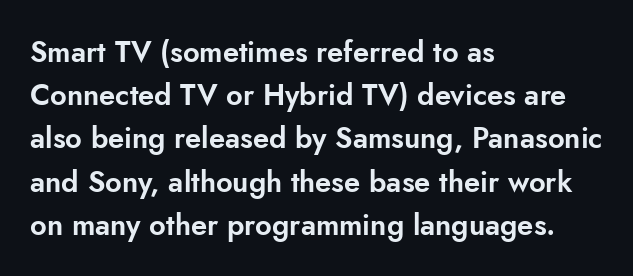
When letters stand straight like this, we call the style roman or upright. Serif or sans? Sans — the stroke terminals are bare. These lines sit exactly where default settings would place them. The passage shown is typed in a proportional face where columns would drift. Bare-footed words on every line.
